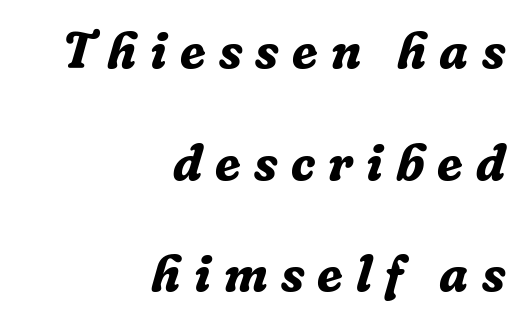
The image shows 51 px bold serif type, italic (leaning right); set right-aligned, loose line spacing (2.19x), unusually wide letter spacing (+0.26 em), not underlined; low stroke contrast and a medium x-height.
